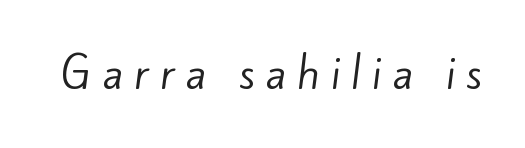
In terms of letterspacing, this is a distinctly airy, spread setting. Heaviness? Minimal to ordinary, like unemphasized prose. Nobody drew a line under any word here. No feet cap the strokes, marking this as sans-serif type.
